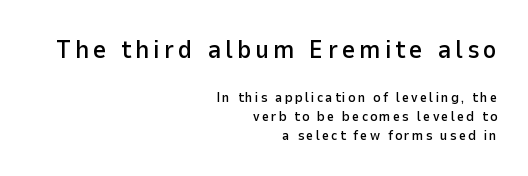
Q: Is the text italic (slanted)? A: No, it is upright.
Q: Is the text underlined? A: No.
Q: How is the paragraph aligned? A: Right-aligned.
Q: Is the spacing between lines tight, normal or loose? A: Normal.
Q: Which block of text is set in a larger size, the first (top) or the second (bottom)? A: The first (top) one.
